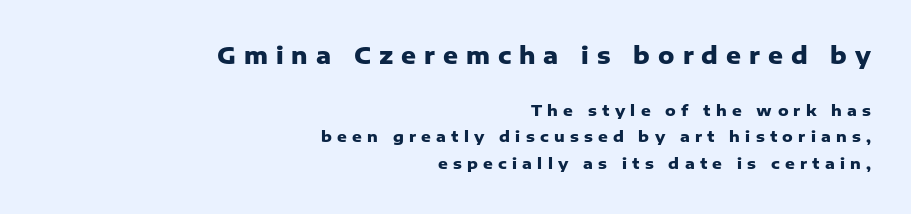
The image shows 23 px bold type, upright; set right-aligned, line spacing 1.79x, unusually wide letter spacing (+0.35 em), not underlined; the first (top) block is 1.53x larger.
